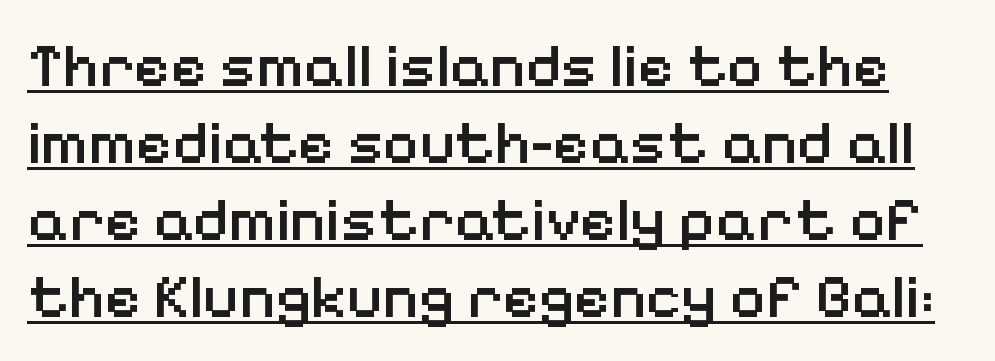
Q: Is the text bold? A: Semi-bold.
Q: Is the text italic (slanted)? A: No, it is upright.
Q: Is the typeface a serif or a sans-serif typeface? A: Sans-serif.
Q: Is the text underlined? A: Yes.
Q: Is the spacing between letters normal or unusually wide? A: Normal.
Q: Width (condensed, normal, or wide)? A: Normal.
Q: Stroke contrast? A: Low.
Q: x-height? A: Medium.
Q: Monospaced? A: No.
